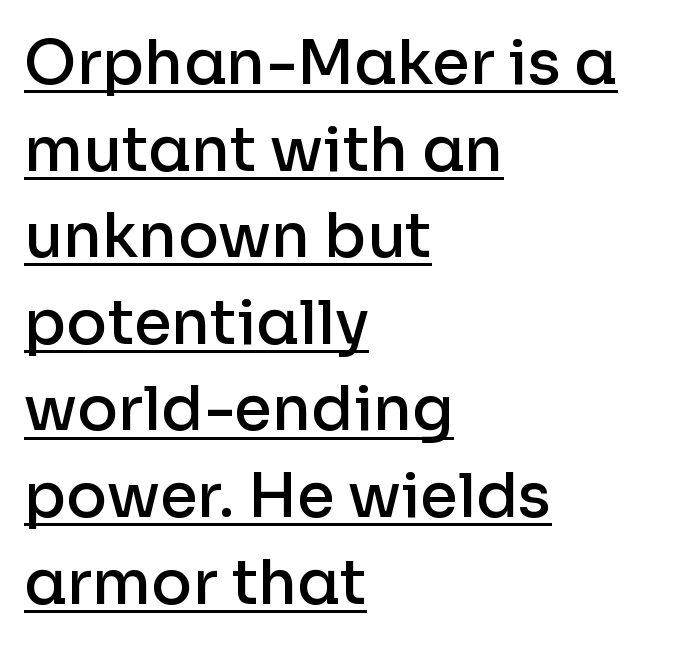
{"serif": "no", "italic": "no", "bold": "semi", "weight": "semibold", "width": "normal", "stroke_contrast": "low", "x_height": "medium", "monospaced": "no", "underline": "yes", "align": "left", "line_spacing": "normal", "line_spacing_ratio": 1.42, "letter_spacing": "normal", "letter_spacing_em": 0.0, "glyph_px": 61}
